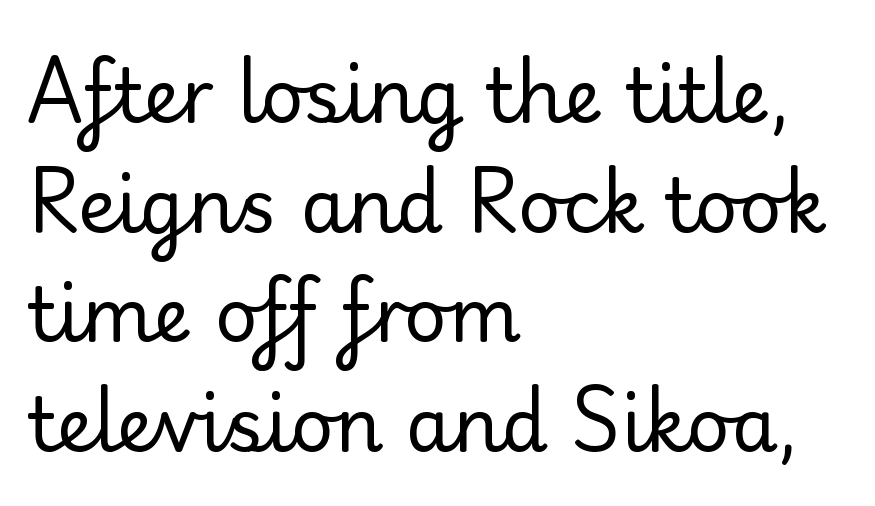
The image shows 74 px regular-weight sans-serif type, upright; set left-aligned, normal line spacing (1.48x), normal letter spacing, not underlined; low stroke contrast and a small x-height.
